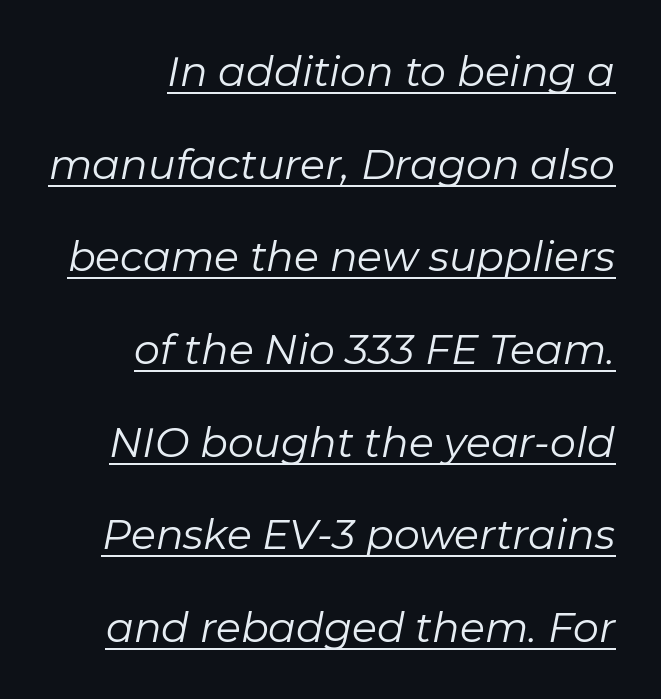
The rendered words wear a rule along their underside. Notice how the passage keeps a crisp vertical edge on the right only. Spacing verdict: proportional, widths tailored to each character. A typesetter would call this leading open, well beyond the default. Students, note that the glyphs here touch the page at normal intervals. Italic: yes, the glyphs are oblique.
